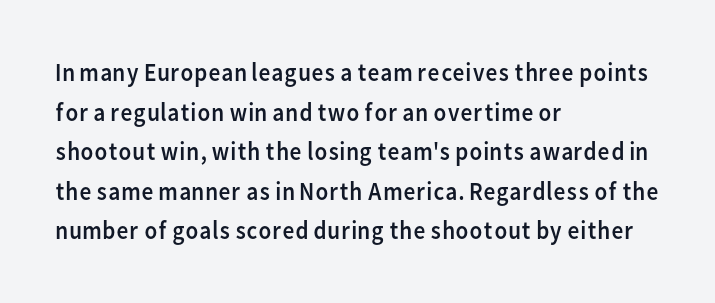
{"italic": "no", "bold": "no", "underline": "no", "align": "left", "line_spacing": "normal", "line_spacing_ratio": 1.52, "letter_spacing": "normal", "letter_spacing_em": 0.0, "glyph_px": 26}
